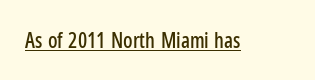
Students, note that the glyphs here touch the page at normal intervals. Does a line run under the words? Yes, clearly. Designer's note — italics off, roman on.
